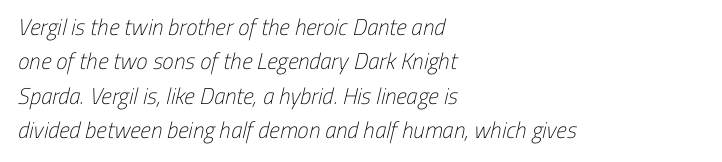
On a weight scale, this lands at 450 or below. Tracking here is standard; glyphs follow each other at the usual distance. Anything drawn beneath the words? Only blank space. Notice how the passage keeps a crisp vertical edge on the left only. The line-height multiplier appears to be the usual default.
